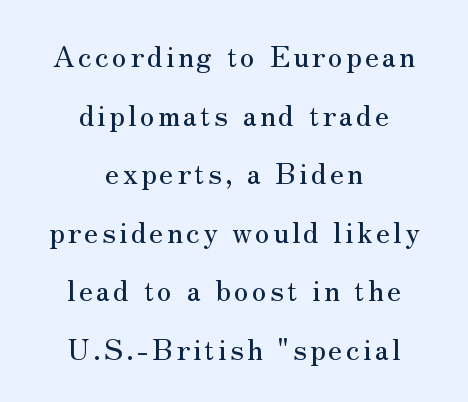
Q: Is the text italic (slanted)? A: No, it is upright.
Q: Is the typeface a serif or a sans-serif typeface? A: Serif.
Q: Is the text underlined? A: No.
Q: How is the paragraph aligned? A: Centered.
Q: Is the spacing between lines tight, normal or loose? A: Loose.
Q: Width (condensed, normal, or wide)? A: Normal.
Q: Stroke contrast? A: Medium.
Q: x-height? A: Small.
Q: Monospaced? A: No.
